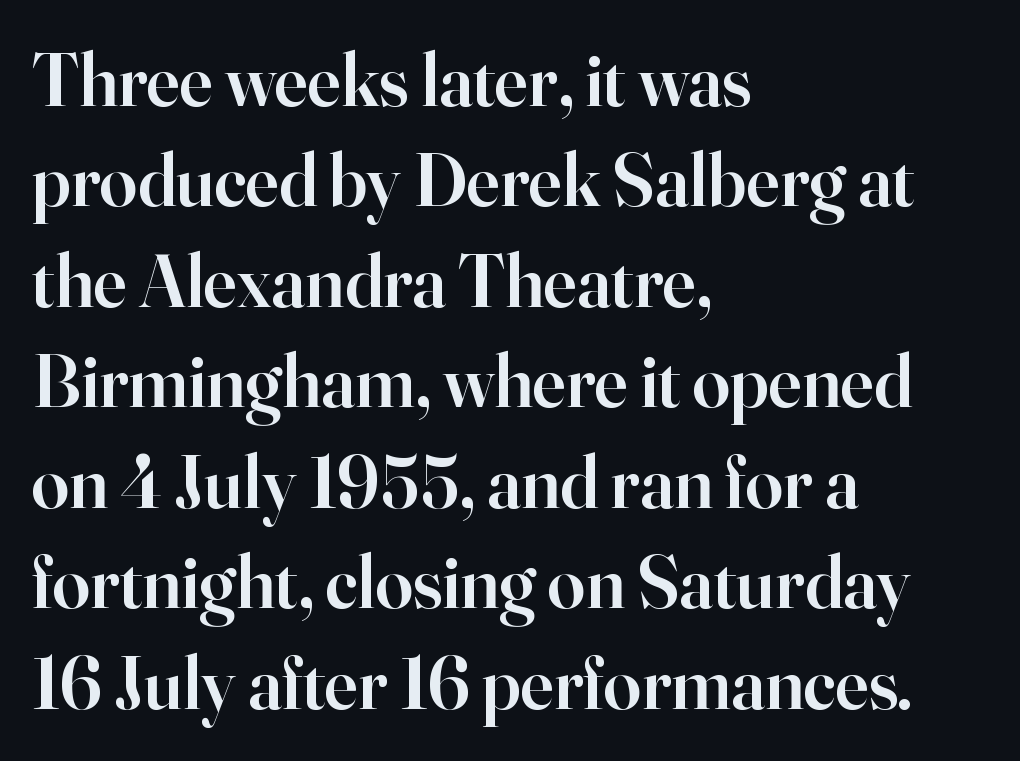
Students, observe: this is what conventionally led text looks like. A typesetter would call this proportional, since set widths differ per character. If you drew a line through each stem, it would be perfectly vertical. Compared with an ordinary text face, these strokes are moderately heavier — a semibold.
